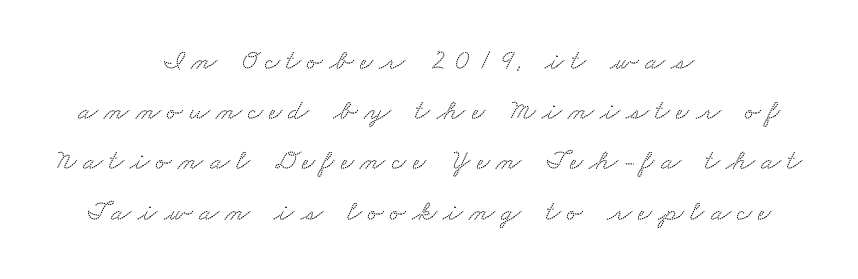
{"serif": "yes", "width": "wide", "stroke_contrast": "low", "x_height": "small", "monospaced": "no", "underline": "no", "align": "center", "line_spacing_ratio": 1.73, "letter_spacing": "wide", "letter_spacing_em": 0.22, "glyph_px": 29}
